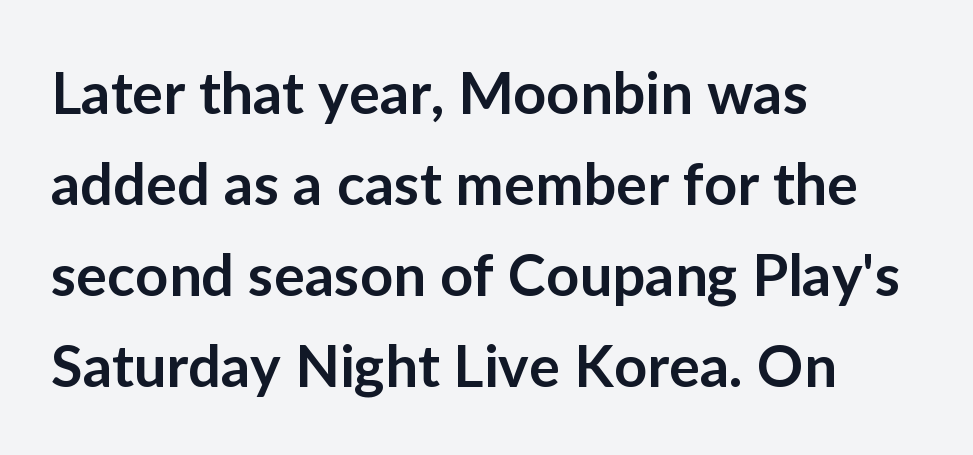
{"serif": "no", "italic": "no", "bold": "semi", "weight": "semibold", "width": "normal", "stroke_contrast": "low", "x_height": "medium", "monospaced": "no", "underline": "no", "align": "left", "line_spacing": "normal", "line_spacing_ratio": 1.57, "letter_spacing": "normal", "letter_spacing_em": 0.0, "glyph_px": 58}
